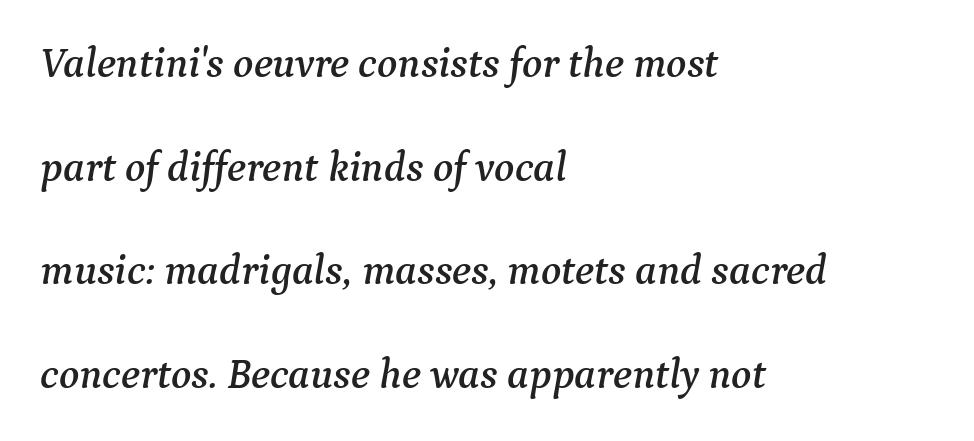
The image shows 42 px serif type, italic (leaning right); set left-aligned, loose line spacing (2.47x), normal letter spacing, not underlined; medium stroke contrast and a medium x-height.
